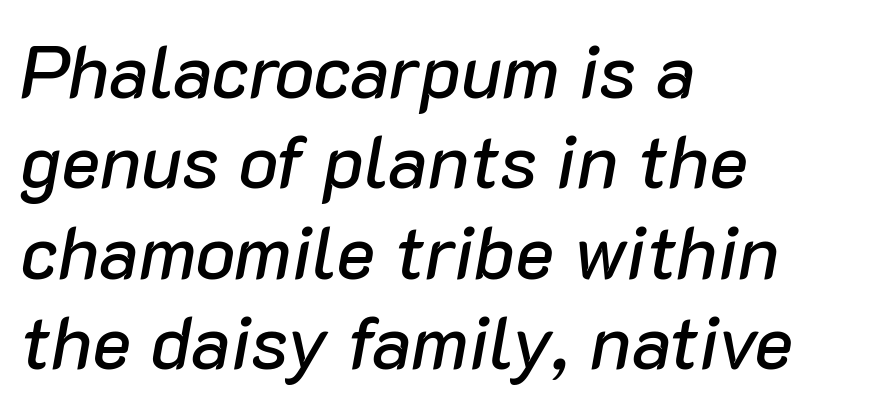
{"italic": "yes", "lean": "right", "slant_degrees": 10, "width": "normal", "stroke_contrast": "low", "x_height": "medium", "monospaced": "no", "underline": "no", "align": "left", "line_spacing_ratio": 1.22, "letter_spacing": "normal", "letter_spacing_em": 0.0, "glyph_px": 74}
